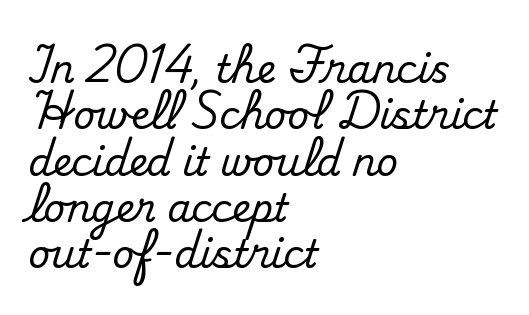
{"serif": "yes", "width": "normal", "stroke_contrast": "medium", "x_height": "small", "monospaced": "no", "underline": "no", "align": "left", "line_spacing_ratio": 1.22, "letter_spacing": "normal", "letter_spacing_em": 0.0, "glyph_px": 38}
